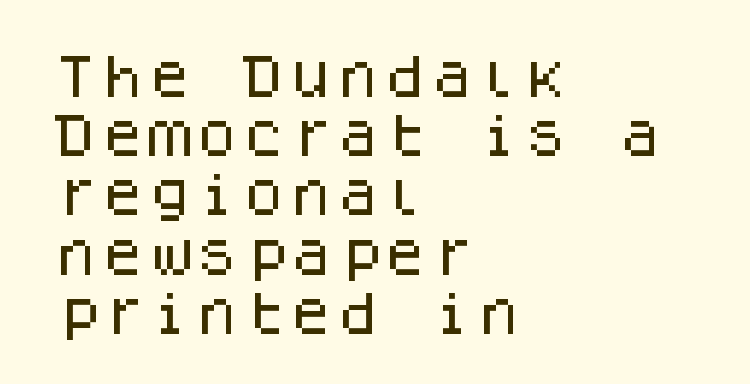
The image shows 47 px sans-serif type, upright, monospaced; set left-aligned, normal line spacing (1.26x), normal letter spacing, not underlined; low stroke contrast and a large x-height.
